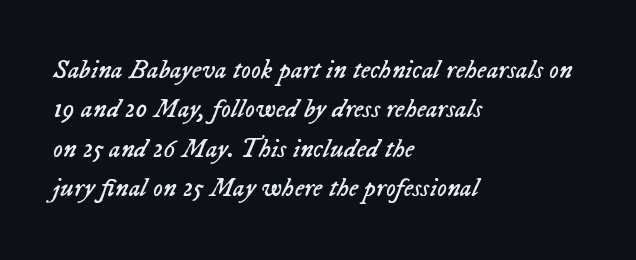
The image shows 27 px text type, italic (leaning right); set left-aligned, normal line spacing (1.46x), normal letter spacing, not underlined.
